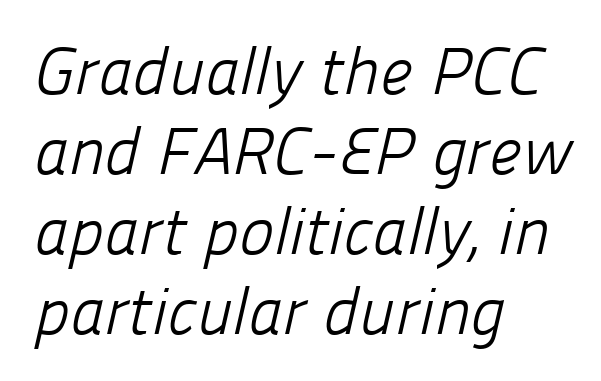
{"serif": "no", "bold": "no", "weight": "light", "width": "normal", "stroke_contrast": "low", "x_height": "medium", "monospaced": "no", "underline": "no", "align": "left", "line_spacing_ratio": 1.21, "letter_spacing": "normal", "letter_spacing_em": 0.0, "glyph_px": 66}
